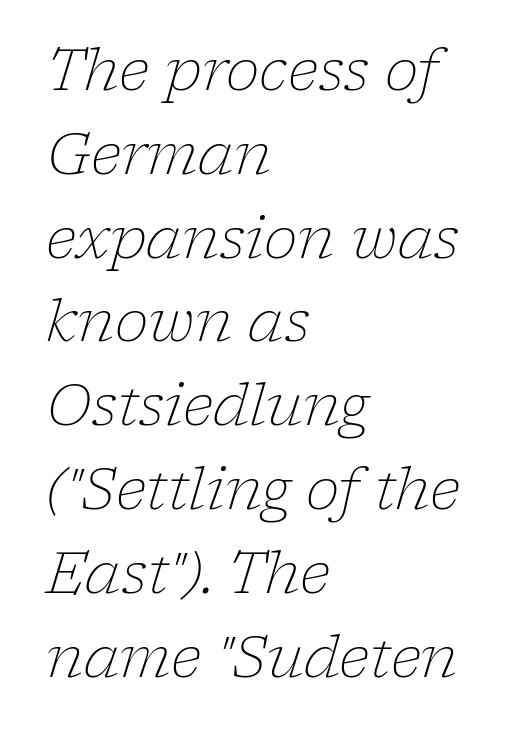
{"serif": "yes", "italic": "yes", "lean": "right", "slant_degrees": 17, "bold": "no", "weight": "light", "width": "normal", "stroke_contrast": "low", "x_height": "medium", "monospaced": "no", "underline": "no", "align": "left", "line_spacing": "normal", "line_spacing_ratio": 1.47, "letter_spacing": "normal", "letter_spacing_em": 0.0, "glyph_px": 57}
